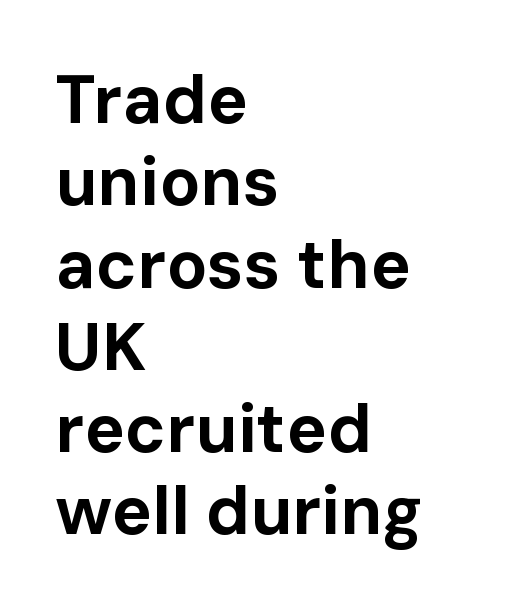
The image shows 68 px bold sans-serif type, upright; set left-aligned, line spacing 1.21x, normal letter spacing, not underlined; low stroke contrast and a medium x-height.
